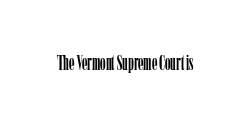
{"italic": "no", "underline": "no", "letter_spacing": "normal", "letter_spacing_em": 0.0, "glyph_px": 22}
